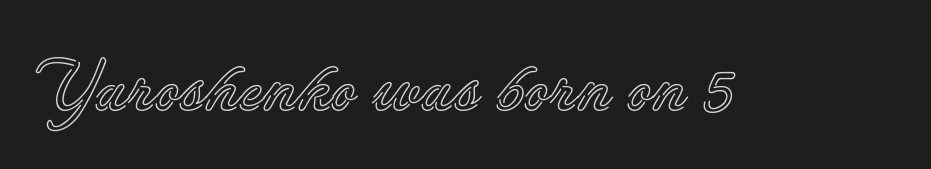
The image shows 71 px text type; set normal letter spacing, not underlined; a small x-height.
